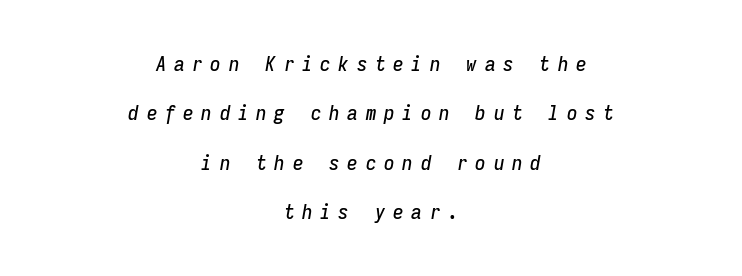
{"italic": "yes", "lean": "right", "slant_degrees": 9, "underline": "no", "align": "center", "line_spacing": "loose", "line_spacing_ratio": 2.35, "letter_spacing": "wide", "letter_spacing_em": 0.37, "glyph_px": 21}
